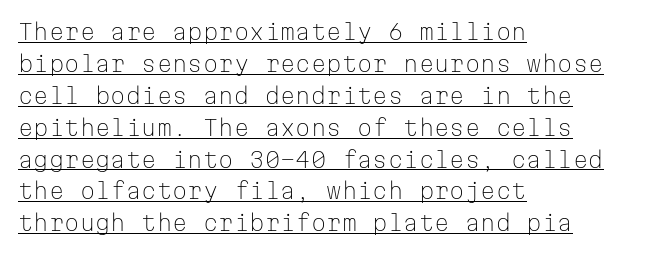
Q: Is the text bold? A: No.
Q: Is the text italic (slanted)? A: No, it is upright.
Q: Is the text underlined? A: Yes.
Q: How is the paragraph aligned? A: Left-aligned.
Q: Is the spacing between letters normal or unusually wide? A: Normal.
Q: Is the spacing between lines tight, normal or loose? A: Normal.
